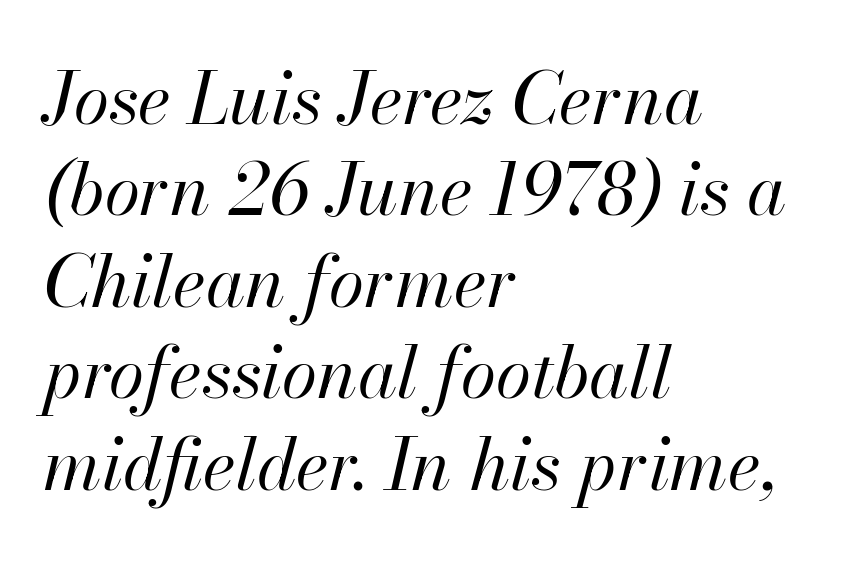
Q: Is the text bold? A: No.
Q: Is the text italic (slanted)? A: Yes, it leans right by about 13 degrees.
Q: Is the text underlined? A: No.
Q: How is the paragraph aligned? A: Left-aligned.
Q: Is the spacing between letters normal or unusually wide? A: Normal.
Q: Is the spacing between lines tight, normal or loose? A: Normal.
Q: Width (condensed, normal, or wide)? A: Normal.
Q: Stroke contrast? A: High.
Q: x-height? A: Small.
Q: Monospaced? A: No.
